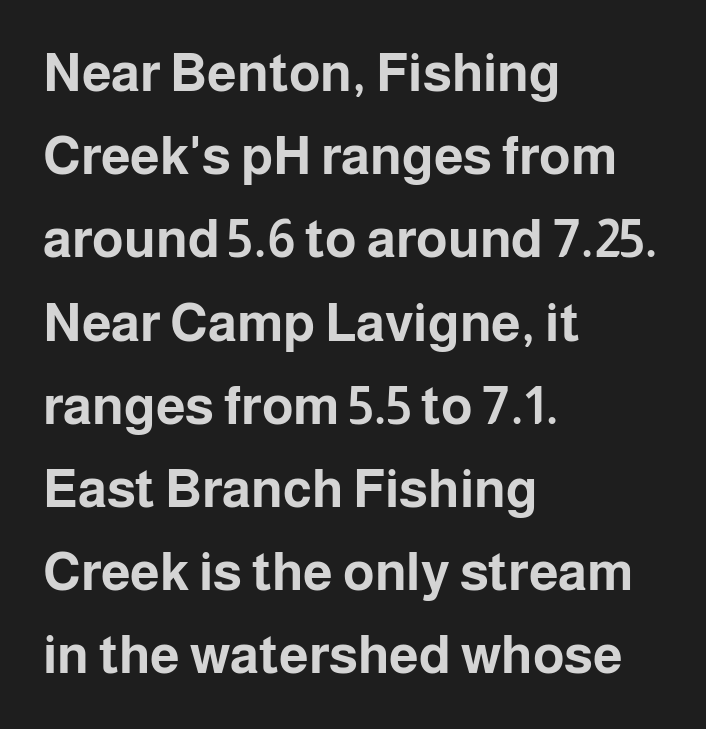
{"serif": "no", "italic": "no", "bold": "yes", "weight": "bold", "width": "normal", "stroke_contrast": "low", "x_height": "medium", "monospaced": "no", "underline": "no", "align": "left", "line_spacing": "normal", "line_spacing_ratio": 1.57, "letter_spacing": "normal", "letter_spacing_em": 0.0, "glyph_px": 53}
